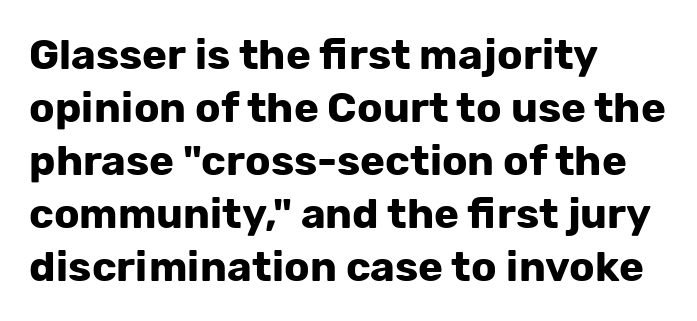
The image shows 42 px bold sans-serif type, upright; set left-aligned, normal line spacing (1.26x), normal letter spacing, not underlined; low stroke contrast and a medium x-height.
